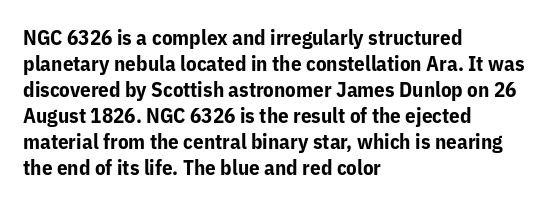
Q: Is the text bold? A: Yes.
Q: Is the text italic (slanted)? A: No, it is upright.
Q: Is the text underlined? A: No.
Q: How is the paragraph aligned? A: Left-aligned.
Q: Is the spacing between letters normal or unusually wide? A: Normal.
